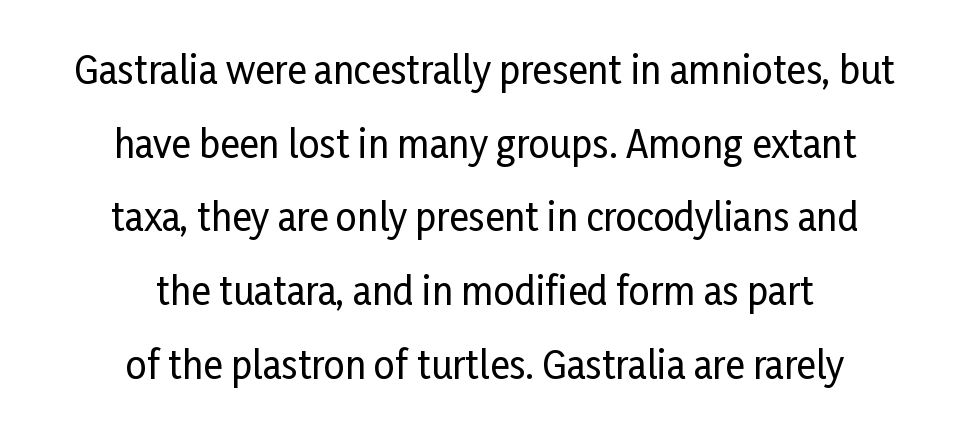
The image shows 37 px condensed sans-serif type, upright; set centered, loose line spacing (1.99x), normal letter spacing, not underlined; low stroke contrast and a medium x-height.
